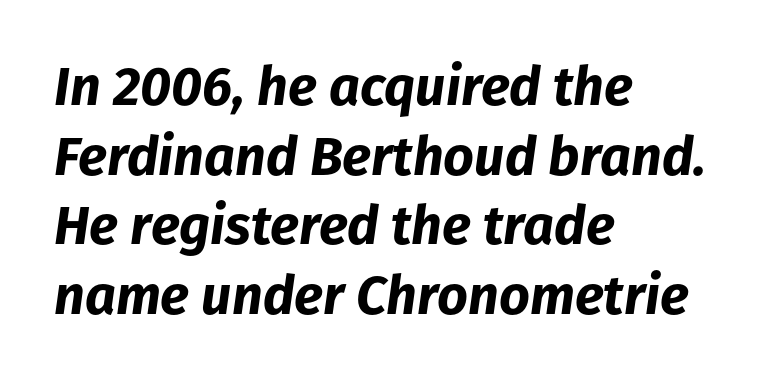
{"italic": "yes", "lean": "right", "slant_degrees": 8, "bold": "yes", "weight": "bold", "width": "normal", "stroke_contrast": "low", "x_height": "medium", "monospaced": "no", "underline": "no", "align": "left", "line_spacing": "normal", "line_spacing_ratio": 1.29, "letter_spacing": "normal", "letter_spacing_em": 0.0, "glyph_px": 54}
